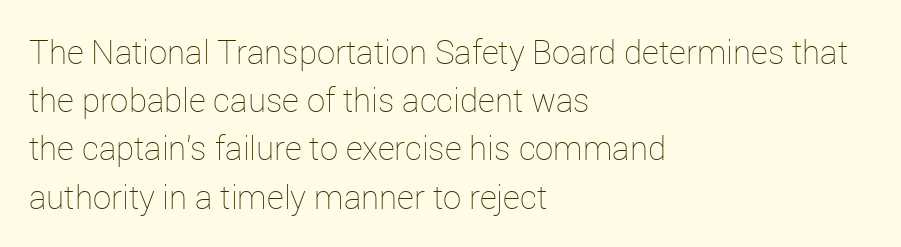
Q: Is the text bold? A: No.
Q: Is the text italic (slanted)? A: No, it is upright.
Q: Is the text underlined? A: No.
Q: How is the paragraph aligned? A: Left-aligned.
Q: Is the spacing between letters normal or unusually wide? A: Normal.
Q: Is the spacing between lines tight, normal or loose? A: Normal.
Q: Width (condensed, normal, or wide)? A: Normal.
Q: Stroke contrast? A: Low.
Q: x-height? A: Medium.
Q: Monospaced? A: No.
